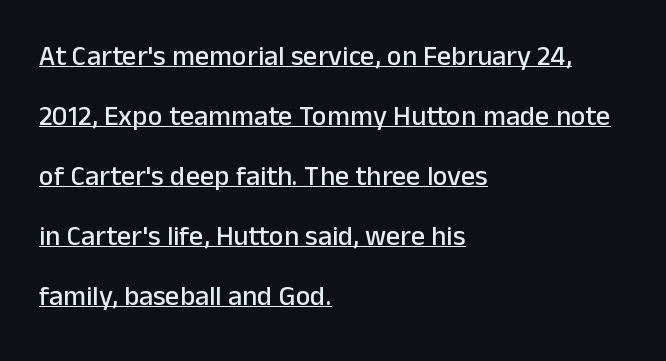
The vertical gap from one line to the next is large. Each line of the rendering has a horizontal stroke beneath the glyphs. Students, note that the glyphs here touch the page at normal intervals. Do the characters align in a grid? No, the font is proportional. When letters stand straight like this, we call the style roman or upright. Where is the straight margin? On the left.
